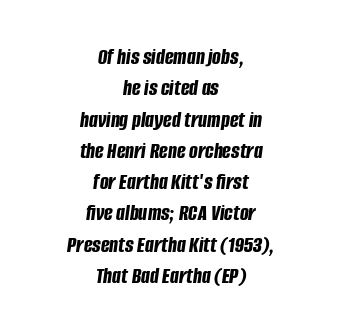
The image shows 23 px bold type, italic (leaning right); set centered, normal line spacing (1.36x), normal letter spacing, not underlined.
